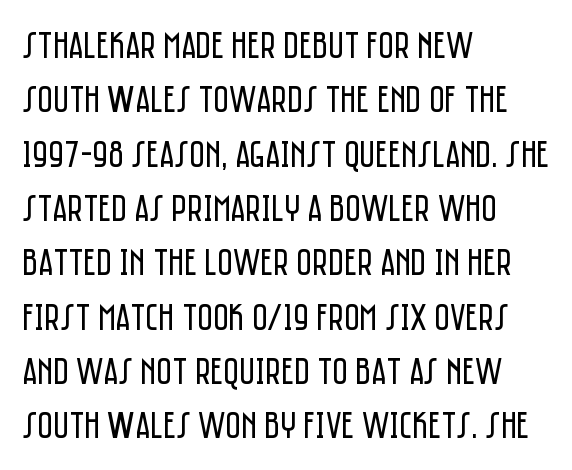
The image shows 38 px regular-weight, condensed sans-serif type, upright; set left-aligned, normal line spacing (1.43x), normal letter spacing, not underlined; low stroke contrast and a large x-height.
